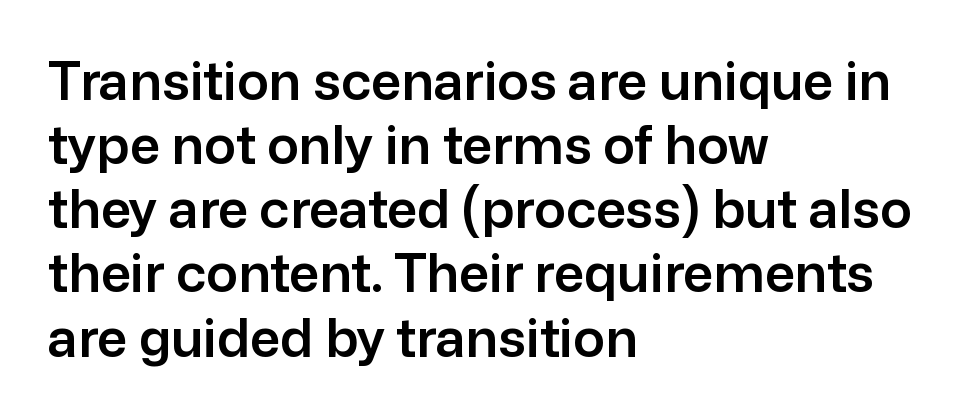
{"serif": "no", "italic": "no", "width": "normal", "stroke_contrast": "low", "x_height": "medium", "monospaced": "no", "underline": "no", "align": "left", "line_spacing_ratio": 1.21, "letter_spacing": "normal", "letter_spacing_em": 0.0, "glyph_px": 53}
